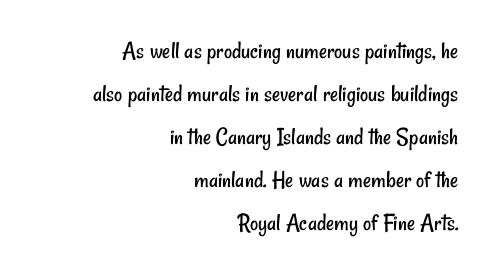
{"bold": "no", "underline": "no", "align": "right", "line_spacing_ratio": 1.72, "letter_spacing": "normal", "letter_spacing_em": 0.0, "glyph_px": 25}
